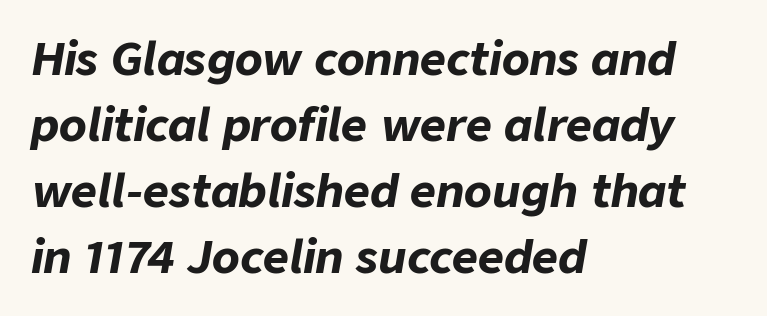
The image shows 45 px bold type, italic (leaning right); set left-aligned, normal line spacing (1.47x), normal letter spacing, not underlined; low stroke contrast and a medium x-height.
